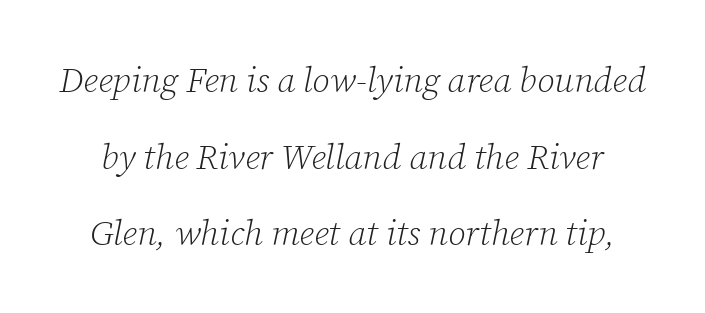
Q: Is the text bold? A: No.
Q: Is the text italic (slanted)? A: Yes, it leans right by about 12 degrees.
Q: Is the typeface a serif or a sans-serif typeface? A: Serif.
Q: Is the text underlined? A: No.
Q: Is the spacing between letters normal or unusually wide? A: Normal.
Q: Is the spacing between lines tight, normal or loose? A: Loose.
Q: Width (condensed, normal, or wide)? A: Normal.
Q: Stroke contrast? A: Low.
Q: x-height? A: Medium.
Q: Monospaced? A: No.
